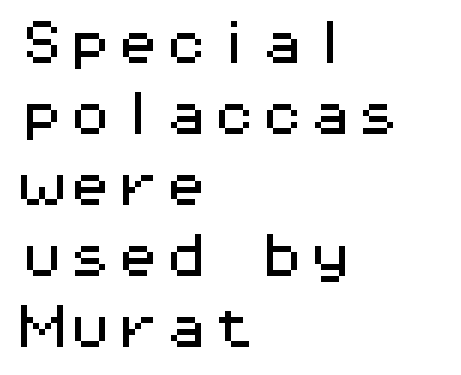
Q: Is the text italic (slanted)? A: No, it is upright.
Q: Is the typeface a serif or a sans-serif typeface? A: Sans-serif.
Q: Is the text underlined? A: No.
Q: How is the paragraph aligned? A: Left-aligned.
Q: Is the spacing between letters normal or unusually wide? A: Normal.
Q: Is the spacing between lines tight, normal or loose? A: Normal.
Q: Width (condensed, normal, or wide)? A: Wide.
Q: Stroke contrast? A: Medium.
Q: x-height? A: Medium.
Q: Monospaced? A: Yes.
